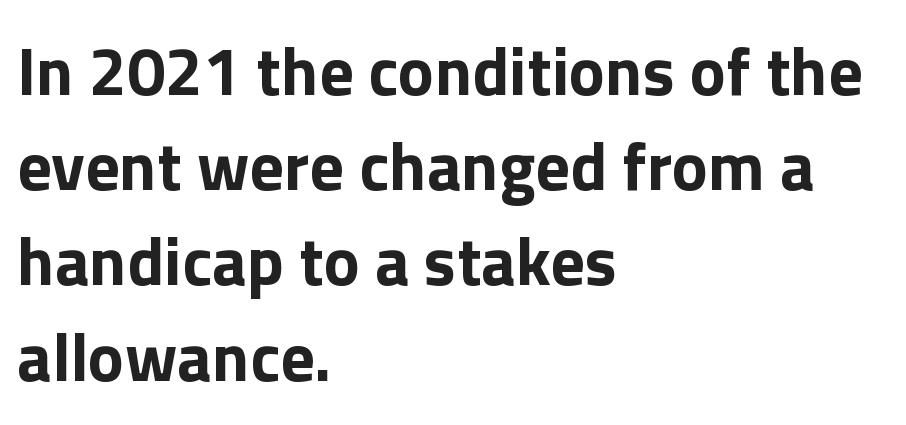
{"serif": "no", "italic": "no", "bold": "yes", "weight": "bold", "width": "normal", "x_height": "medium", "monospaced": "no", "underline": "no", "align": "left", "line_spacing": "normal", "line_spacing_ratio": 1.4, "letter_spacing": "normal", "letter_spacing_em": 0.0, "glyph_px": 68}
